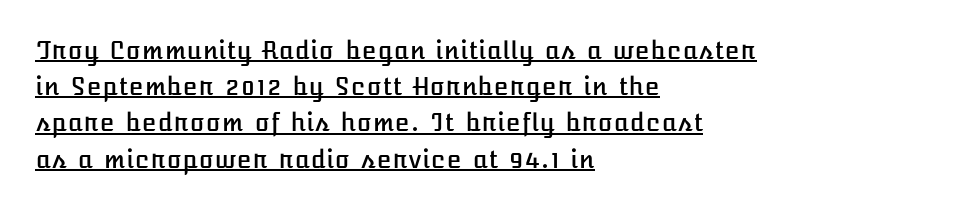
One-word summary of the alignment: left. Ordinary non-slanted type is in use. Looks like someone drew a line under every word here. The type is set solid horizontally, with unmodified tracking.
